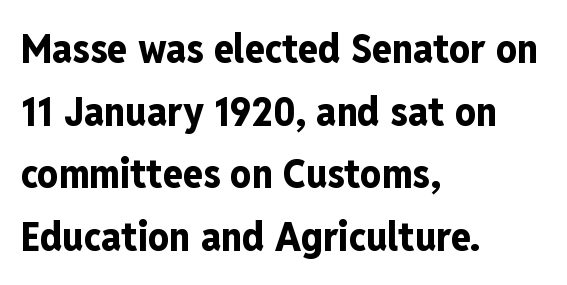
Q: Is the text bold? A: Yes.
Q: Is the text italic (slanted)? A: No, it is upright.
Q: Is the typeface a serif or a sans-serif typeface? A: Sans-serif.
Q: Is the text underlined? A: No.
Q: How is the paragraph aligned? A: Left-aligned.
Q: Is the spacing between letters normal or unusually wide? A: Normal.
Q: Is the spacing between lines tight, normal or loose? A: Normal.
Q: Width (condensed, normal, or wide)? A: Condensed.
Q: Stroke contrast? A: Low.
Q: x-height? A: Medium.
Q: Monospaced? A: No.
